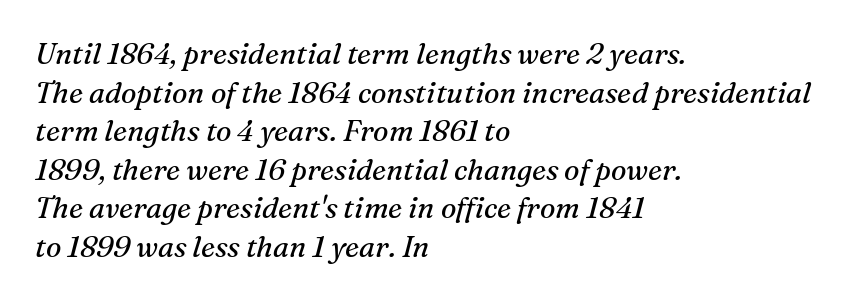
Q: Is the text bold? A: No.
Q: Is the text italic (slanted)? A: Yes, it leans right by about 16 degrees.
Q: Is the typeface a serif or a sans-serif typeface? A: Serif.
Q: Is the text underlined? A: No.
Q: How is the paragraph aligned? A: Left-aligned.
Q: Is the spacing between letters normal or unusually wide? A: Normal.
Q: Is the spacing between lines tight, normal or loose? A: Normal.
Q: Width (condensed, normal, or wide)? A: Normal.
Q: Stroke contrast? A: Medium.
Q: x-height? A: Medium.
Q: Monospaced? A: No.
